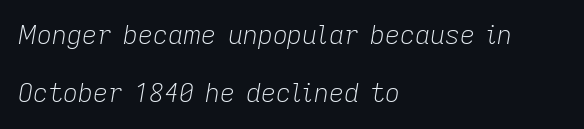
Q: Is the text bold? A: No.
Q: Is the text italic (slanted)? A: Yes, it leans right by about 9 degrees.
Q: Is the text underlined? A: No.
Q: How is the paragraph aligned? A: Left-aligned.
Q: Is the spacing between letters normal or unusually wide? A: Normal.
Q: Is the spacing between lines tight, normal or loose? A: Loose.
